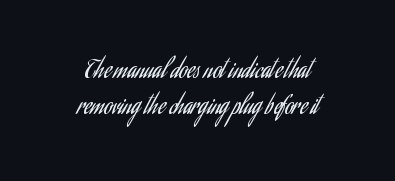
The strokes are not fattened; the text isn't bold. The passage is arranged like a title page — every line centered. Does the leading feel generous? No, just average. Decoration check: the copy has no underline. In terms of letterspacing, this is plain default setting.
